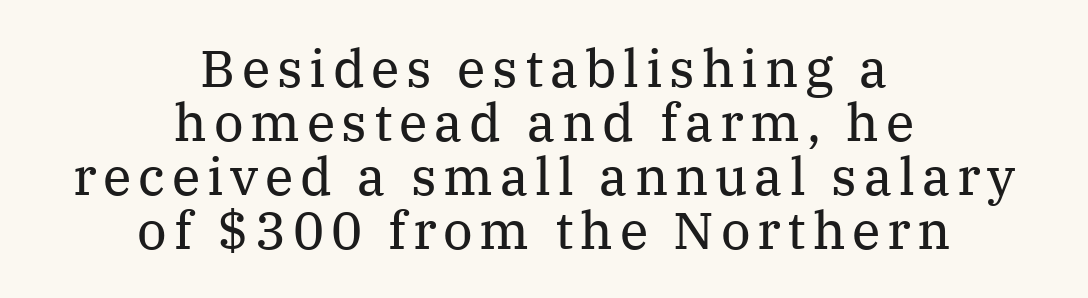
Q: Is the text bold? A: No.
Q: Is the text italic (slanted)? A: No, it is upright.
Q: Is the typeface a serif or a sans-serif typeface? A: Serif.
Q: Is the text underlined? A: No.
Q: How is the paragraph aligned? A: Centered.
Q: Is the spacing between lines tight, normal or loose? A: Tight.
Q: Width (condensed, normal, or wide)? A: Normal.
Q: Stroke contrast? A: Medium.
Q: x-height? A: Medium.
Q: Monospaced? A: No.
